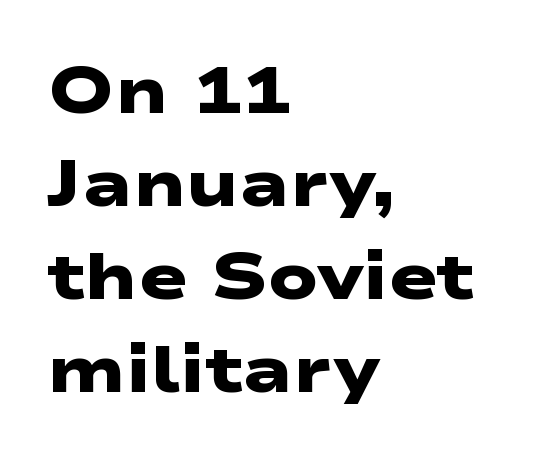
Q: Is the text bold? A: Yes.
Q: Is the typeface a serif or a sans-serif typeface? A: Sans-serif.
Q: Is the text underlined? A: No.
Q: How is the paragraph aligned? A: Left-aligned.
Q: Is the spacing between letters normal or unusually wide? A: Normal.
Q: Is the spacing between lines tight, normal or loose? A: Normal.
Q: Width (condensed, normal, or wide)? A: Wide.
Q: Stroke contrast? A: Low.
Q: x-height? A: Medium.
Q: Monospaced? A: No.
